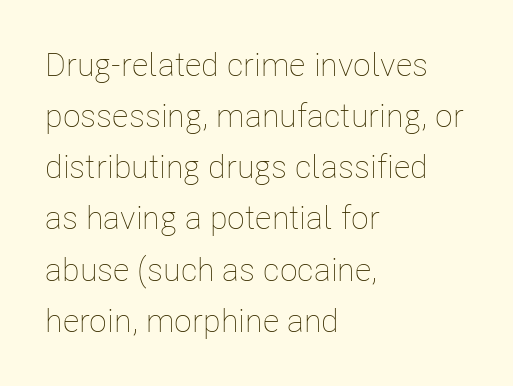
The image shows 33 px thin, condensed type, upright; set left-aligned, normal line spacing (1.55x), normal letter spacing, not underlined; low stroke contrast and a medium x-height.
